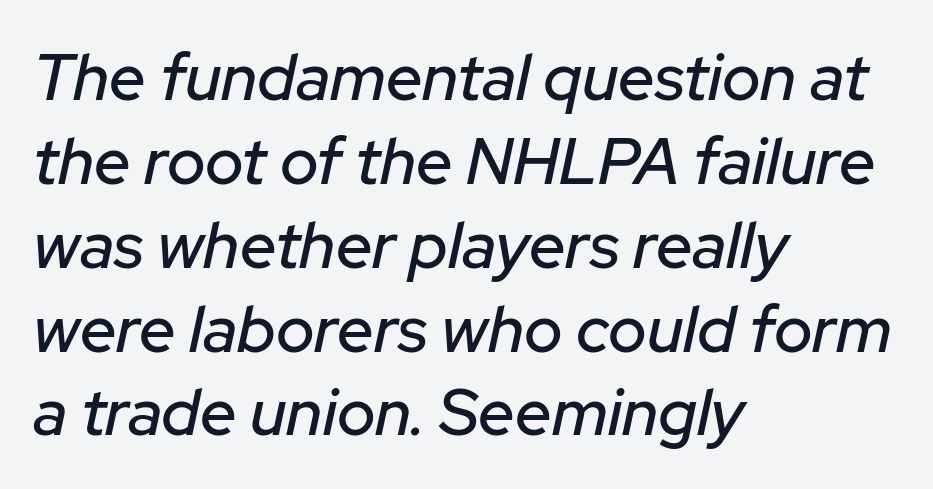
The image shows 65 px text type, italic (leaning right); set left-aligned, normal line spacing (1.29x), normal letter spacing, not underlined; low stroke contrast and a medium x-height.
